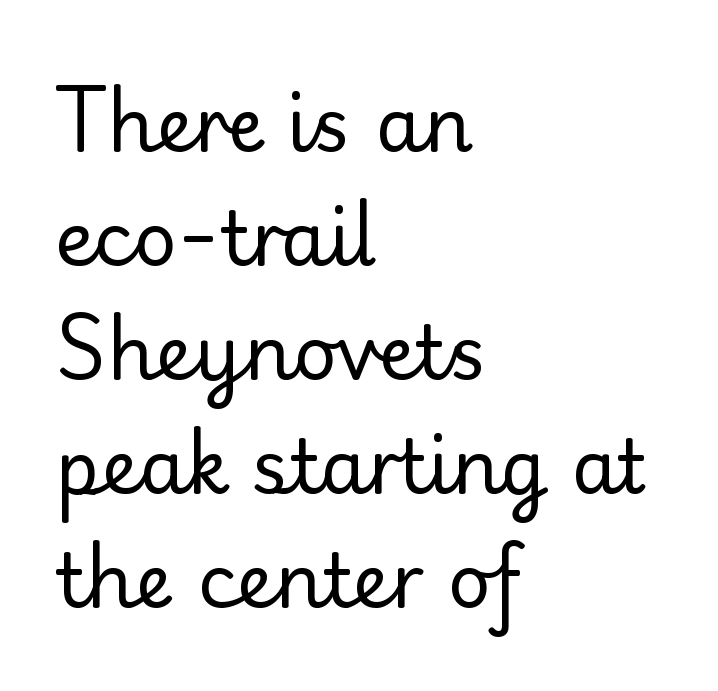
The image shows 75 px regular-weight sans-serif type, upright; set left-aligned, normal line spacing (1.52x), normal letter spacing, not underlined; low stroke contrast and a small x-height.
